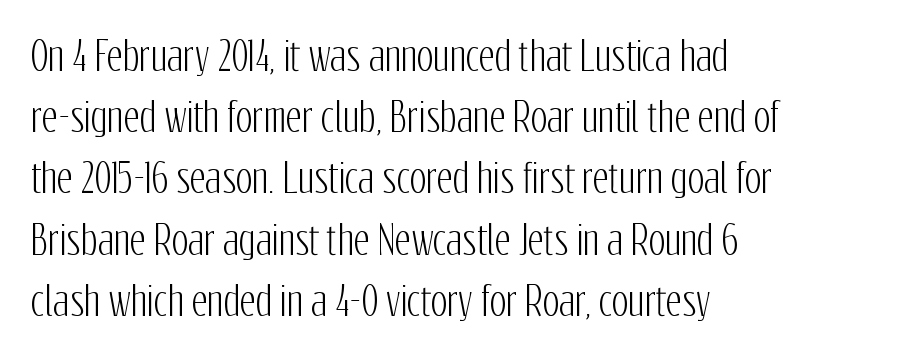
Q: Is the text italic (slanted)? A: No, it is upright.
Q: Is the typeface a serif or a sans-serif typeface? A: Sans-serif.
Q: Is the text underlined? A: No.
Q: How is the paragraph aligned? A: Left-aligned.
Q: Is the spacing between letters normal or unusually wide? A: Normal.
Q: Is the spacing between lines tight, normal or loose? A: Normal.
Q: Width (condensed, normal, or wide)? A: Condensed.
Q: Stroke contrast? A: Low.
Q: x-height? A: Medium.
Q: Monospaced? A: No.
